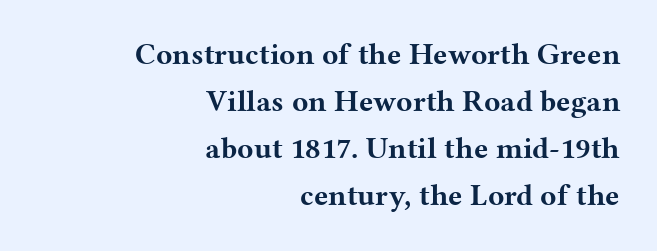
Q: Is the text bold? A: Yes.
Q: Is the text italic (slanted)? A: No, it is upright.
Q: Is the typeface a serif or a sans-serif typeface? A: Serif.
Q: Is the text underlined? A: No.
Q: How is the paragraph aligned? A: Right-aligned.
Q: Is the spacing between letters normal or unusually wide? A: Normal.
Q: Is the spacing between lines tight, normal or loose? A: Normal.
Q: Width (condensed, normal, or wide)? A: Wide.
Q: Stroke contrast? A: Medium.
Q: x-height? A: Medium.
Q: Monospaced? A: No.
